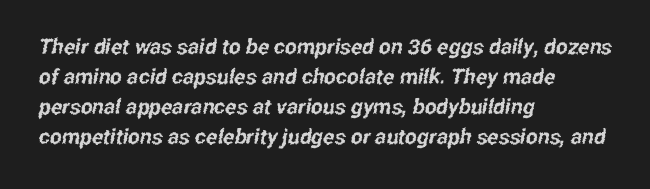
{"underline": "no", "align": "left", "line_spacing": "normal", "line_spacing_ratio": 1.43, "letter_spacing": "normal", "letter_spacing_em": 0.0, "glyph_px": 21}
